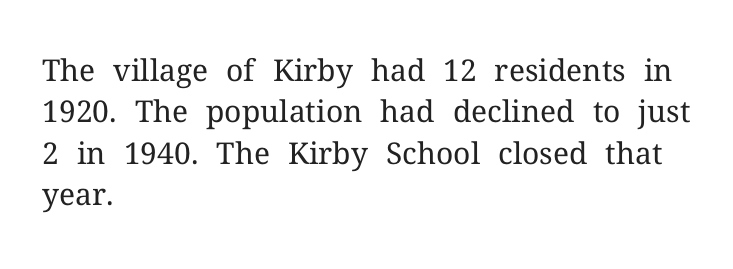
Q: Is the text bold? A: No.
Q: Is the text italic (slanted)? A: No, it is upright.
Q: Is the typeface a serif or a sans-serif typeface? A: Serif.
Q: Is the text underlined? A: No.
Q: How is the paragraph aligned? A: Left-aligned.
Q: Is the spacing between letters normal or unusually wide? A: Normal.
Q: Is the spacing between lines tight, normal or loose? A: Normal.
Q: Width (condensed, normal, or wide)? A: Normal.
Q: Stroke contrast? A: Medium.
Q: x-height? A: Medium.
Q: Monospaced? A: No.
